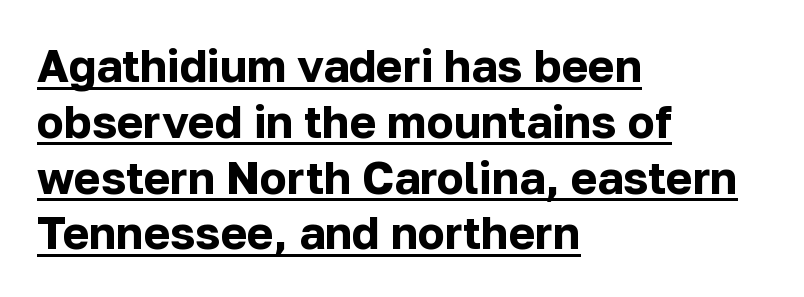
{"serif": "no", "italic": "no", "bold": "yes", "weight": "bold", "width": "normal", "stroke_contrast": "low", "x_height": "medium", "monospaced": "no", "underline": "yes", "align": "left", "line_spacing_ratio": 1.24, "letter_spacing": "normal", "letter_spacing_em": 0.0, "glyph_px": 45}
